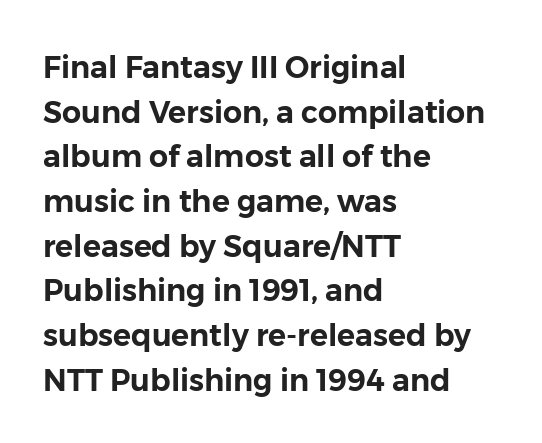
Q: Is the text italic (slanted)? A: No, it is upright.
Q: Is the typeface a serif or a sans-serif typeface? A: Sans-serif.
Q: Is the text underlined? A: No.
Q: How is the paragraph aligned? A: Left-aligned.
Q: Is the spacing between letters normal or unusually wide? A: Normal.
Q: Is the spacing between lines tight, normal or loose? A: Normal.
Q: Width (condensed, normal, or wide)? A: Normal.
Q: Stroke contrast? A: Low.
Q: x-height? A: Medium.
Q: Monospaced? A: No.
